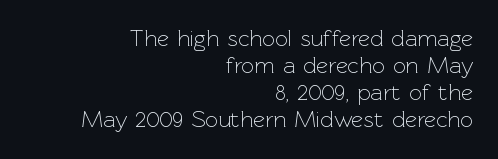
The image shows 23 px text type, upright; set right-aligned, line spacing 1.18x, normal letter spacing, not underlined.
